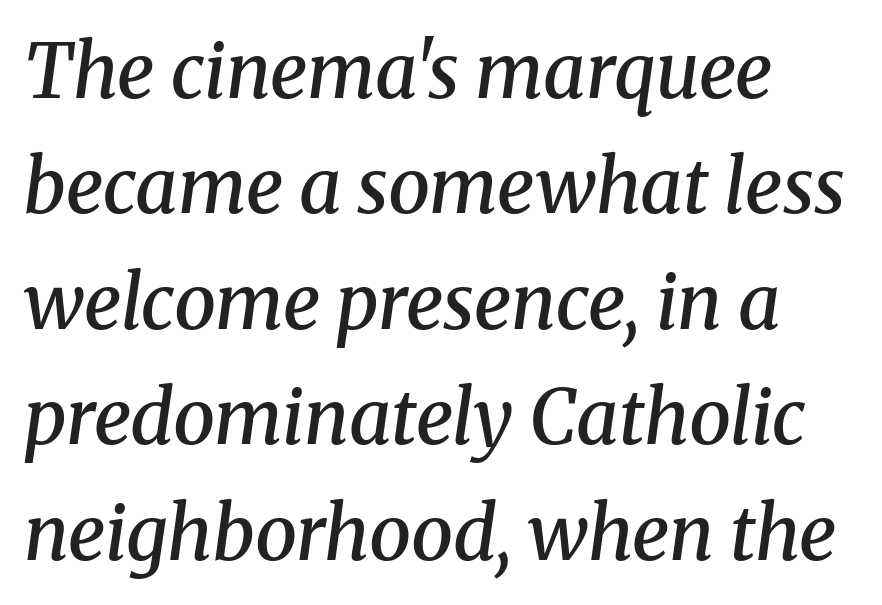
Q: Is the text bold? A: Semi-bold.
Q: Is the text italic (slanted)? A: Yes, it leans right by about 8 degrees.
Q: Is the typeface a serif or a sans-serif typeface? A: Serif.
Q: Is the text underlined? A: No.
Q: How is the paragraph aligned? A: Left-aligned.
Q: Is the spacing between letters normal or unusually wide? A: Normal.
Q: Is the spacing between lines tight, normal or loose? A: Normal.
Q: Width (condensed, normal, or wide)? A: Normal.
Q: Stroke contrast? A: Medium.
Q: x-height? A: Medium.
Q: Monospaced? A: No.
